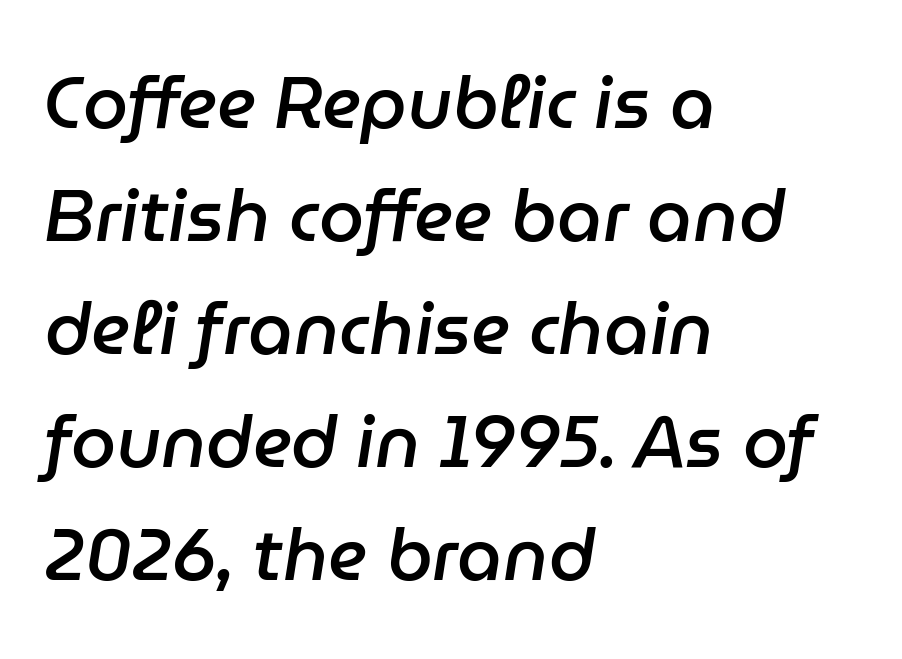
Caption: semibold face, moderately heavy strokes. In terms of letterspacing, this is plain default setting. The lines sit at an ordinary, default distance from one another. You could not count columns in this text — the font is proportionally spaced.
